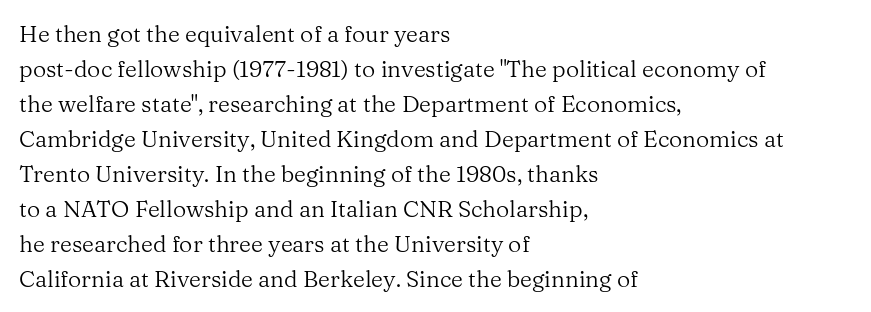
{"italic": "no", "bold": "no", "underline": "no", "align": "left", "line_spacing": "normal", "line_spacing_ratio": 1.52, "letter_spacing": "normal", "letter_spacing_em": 0.0, "glyph_px": 23}
